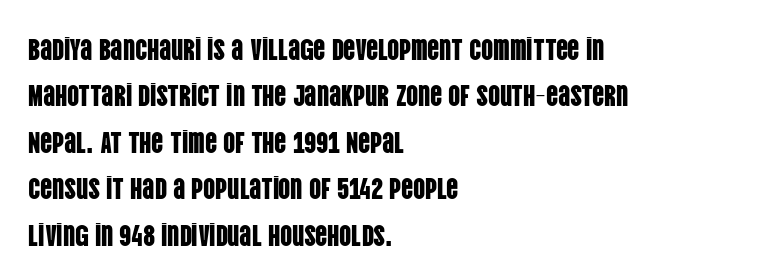
{"serif": "no", "italic": "no", "width": "condensed", "stroke_contrast": "low", "x_height": "large", "monospaced": "no", "underline": "no", "align": "left", "line_spacing": "normal", "line_spacing_ratio": 1.55, "letter_spacing": "normal", "letter_spacing_em": 0.0, "glyph_px": 30}
